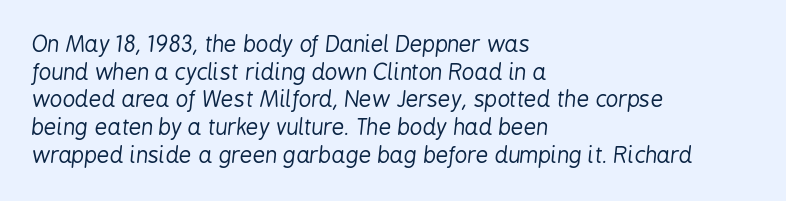
Beneath every word, the page is bare. Left-aligned paragraph, ragged on the right. Look at the tracking — it's just the regular setting, nothing added. The whole block is typeset with a tilt. On a weight scale, this lands at 450 or below. Baseline-to-baseline distance is the conventional proportion of letter height.
